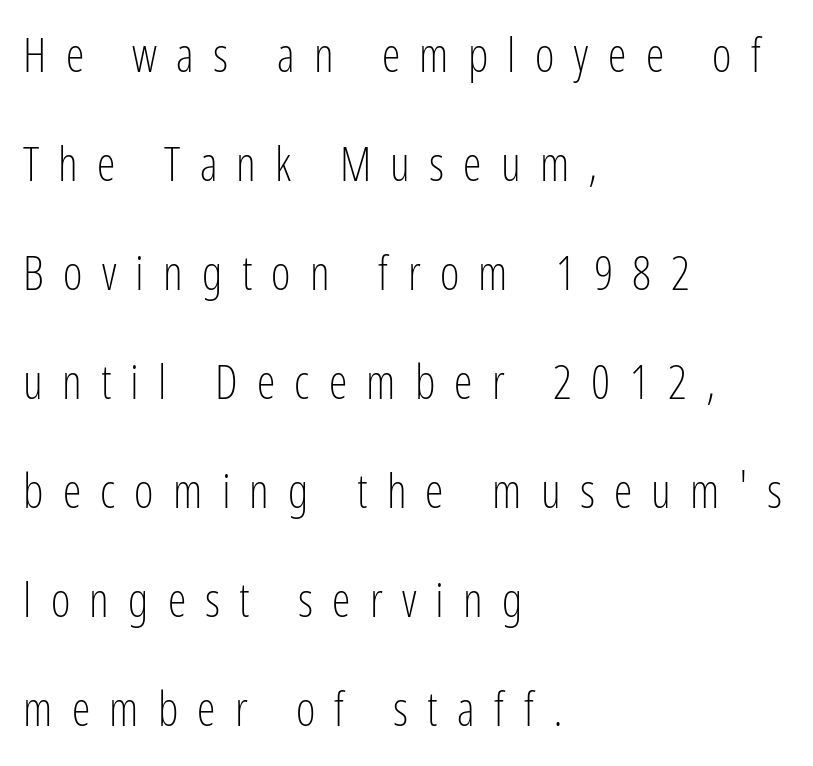
The image shows 47 px light, condensed sans-serif type, upright; set left-aligned, loose line spacing (2.32x), unusually wide letter spacing (+0.41 em), not underlined; low stroke contrast and a medium x-height.
